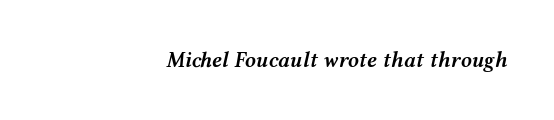
{"italic": "yes", "lean": "right", "slant_degrees": 12, "bold": "semi", "underline": "no", "align": "right", "letter_spacing": "normal", "letter_spacing_em": 0.0, "glyph_px": 22}
